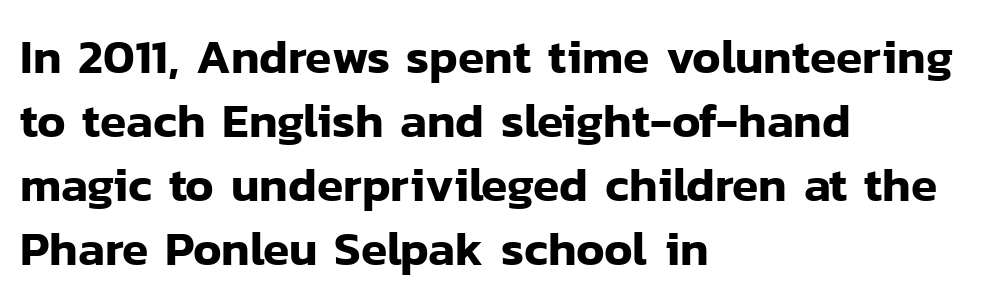
The image shows 48 px sans-serif type, upright; set left-aligned, normal line spacing (1.33x), normal letter spacing, not underlined; low stroke contrast and a medium x-height.
